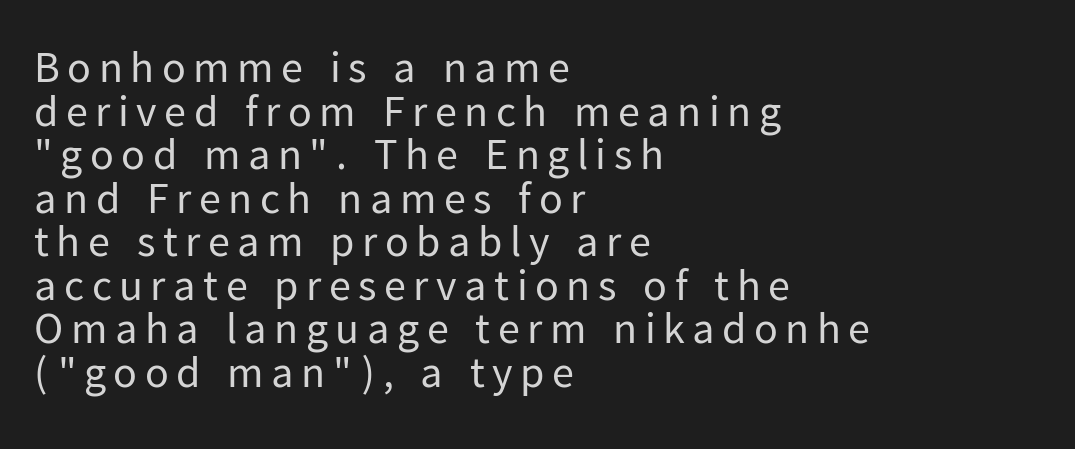
Stroke thickness stays within the range of a standard reading face or lighter. The specimen reads as upright at a glance. Note the varied advance widths — an 'i' is clearly narrower than an 'm'. The string is rendered with underlining switched off.
